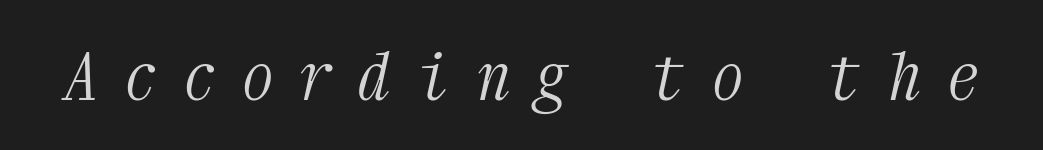
The image shows 66 px light, condensed serif type, italic (leaning right), monospaced; set unusually wide letter spacing (+0.39 em), not underlined; medium stroke contrast and a medium x-height.
